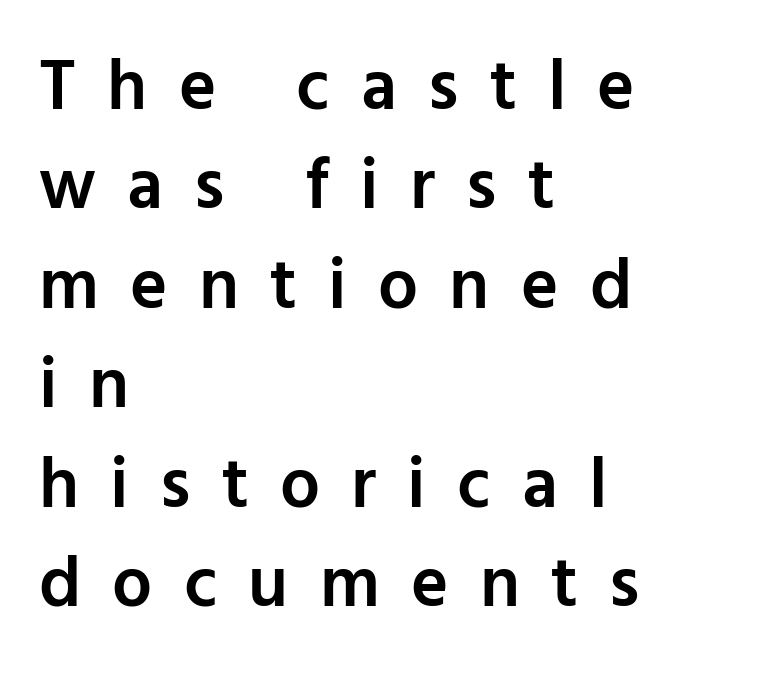
Has an underline been added? It has not. Italic? Not at all — the glyphs are vertical. How are the letters spaced? Widely, with obvious added tracking. Is this a fixed-width face? No — the glyphs have proportional, varying widths. The leading is moderate, giving the passage an even texture.
